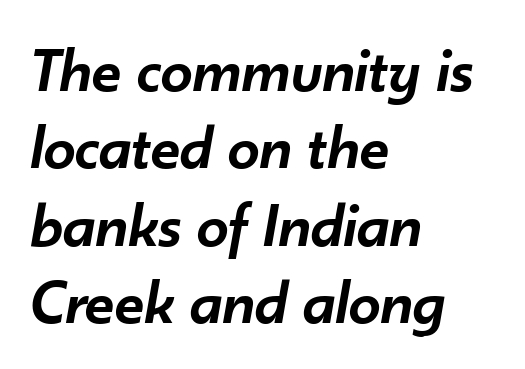
When letters slant like this, we call the style italic. The text block is weighted toward the left margin, trailing off unevenly rightward. The gap between lines stays unmarked. Heft: intermediate — a semibold. The line texture is even and compact thanks to regular tracking.
